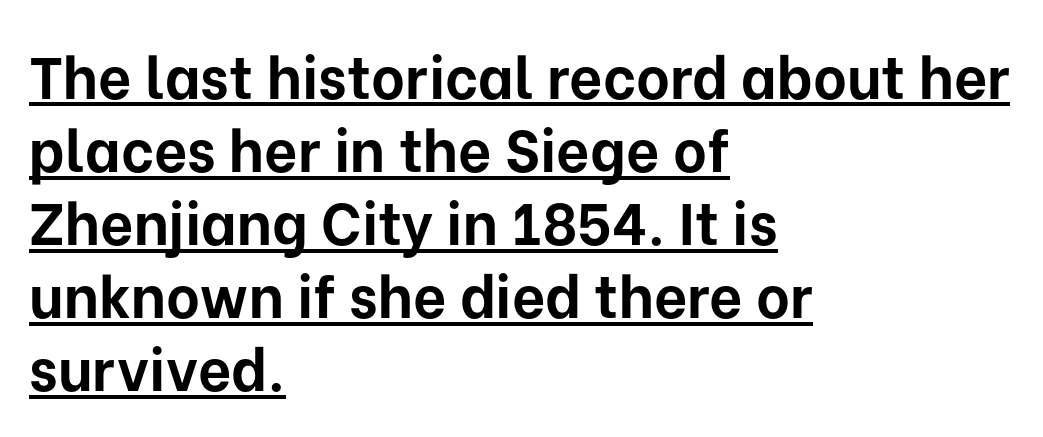
Q: Is the text bold? A: Yes.
Q: Is the text italic (slanted)? A: No, it is upright.
Q: Is the typeface a serif or a sans-serif typeface? A: Sans-serif.
Q: Is the text underlined? A: Yes.
Q: How is the paragraph aligned? A: Left-aligned.
Q: Is the spacing between letters normal or unusually wide? A: Normal.
Q: Is the spacing between lines tight, normal or loose? A: Normal.
Q: Width (condensed, normal, or wide)? A: Normal.
Q: Stroke contrast? A: Low.
Q: x-height? A: Medium.
Q: Monospaced? A: No.
